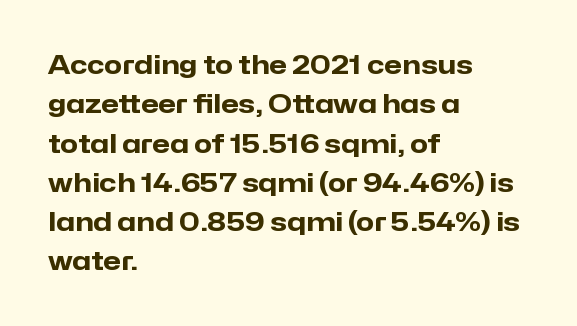
The image shows 26 px bold type, upright; set left-aligned, normal line spacing (1.51x), normal letter spacing, not underlined.
